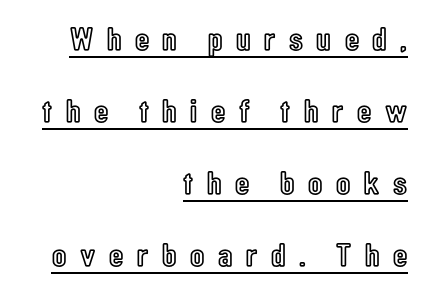
Q: Is the text italic (slanted)? A: No, it is upright.
Q: Is the text underlined? A: Yes.
Q: How is the paragraph aligned? A: Right-aligned.
Q: Is the spacing between letters normal or unusually wide? A: Unusually wide.
Q: Is the spacing between lines tight, normal or loose? A: Loose.
Q: Width (condensed, normal, or wide)? A: Condensed.
Q: x-height? A: Medium.
Q: Monospaced? A: No.
